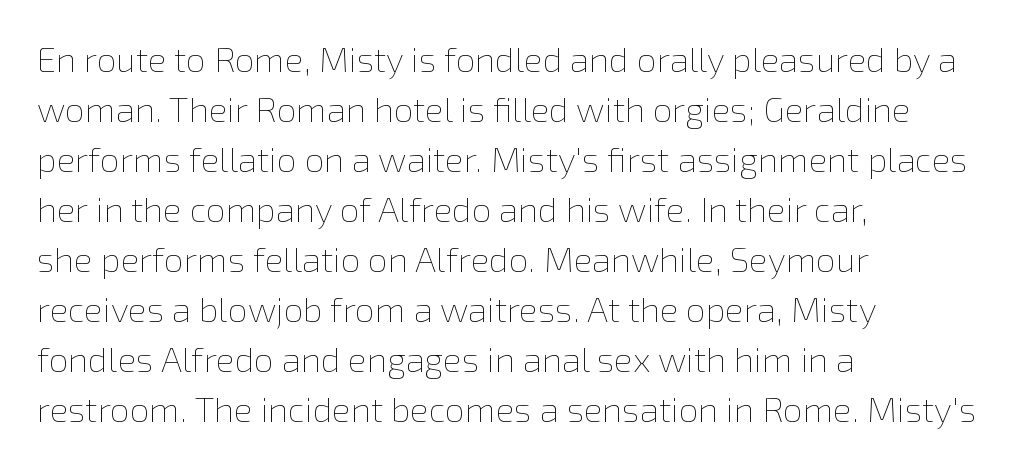
The image shows 35 px thin type, upright; set left-aligned, normal line spacing (1.43x), normal letter spacing, not underlined; a medium x-height.
